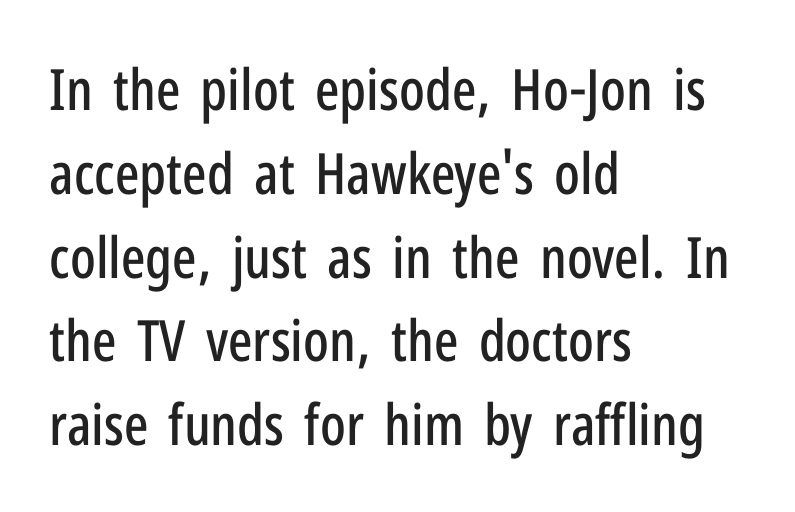
The image shows 57 px condensed sans-serif type, upright; set left-aligned, normal line spacing (1.47x), normal letter spacing, not underlined; low stroke contrast and a medium x-height.
